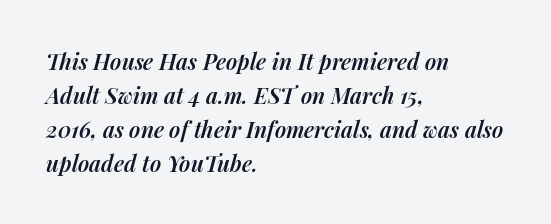
{"italic": "yes", "lean": "right", "slant_degrees": 14, "bold": "semi", "underline": "no", "align": "left", "line_spacing": "normal", "line_spacing_ratio": 1.54, "letter_spacing": "normal", "letter_spacing_em": 0.0, "glyph_px": 22}
